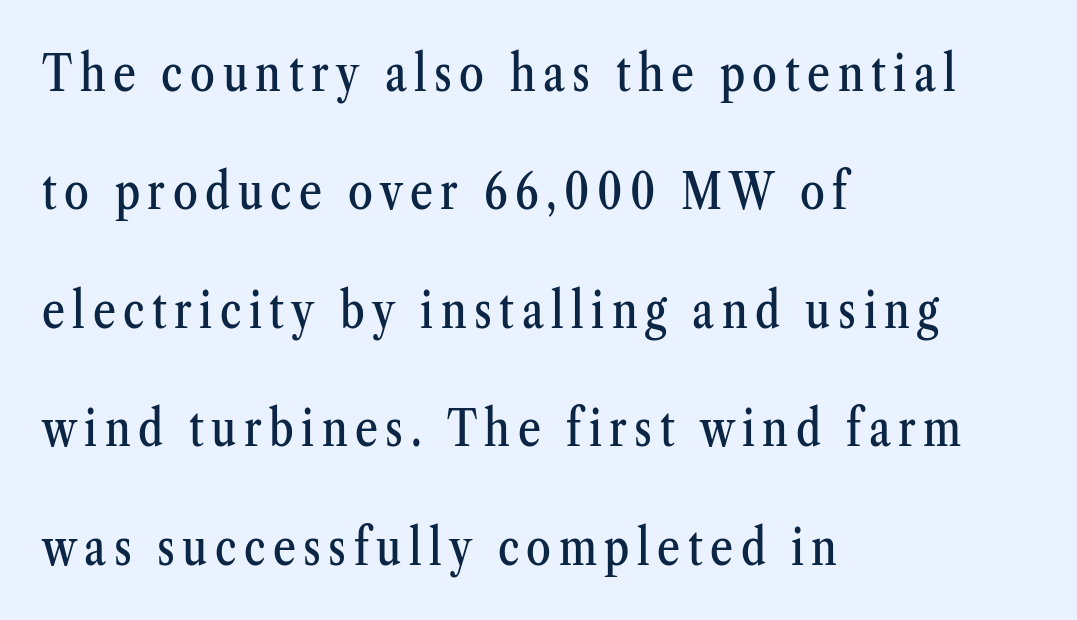
Q: Is the text italic (slanted)? A: No, it is upright.
Q: Is the typeface a serif or a sans-serif typeface? A: Serif.
Q: Is the text underlined? A: No.
Q: How is the paragraph aligned? A: Left-aligned.
Q: Is the spacing between lines tight, normal or loose? A: Loose.
Q: Width (condensed, normal, or wide)? A: Condensed.
Q: Stroke contrast? A: Medium.
Q: x-height? A: Medium.
Q: Monospaced? A: No.
